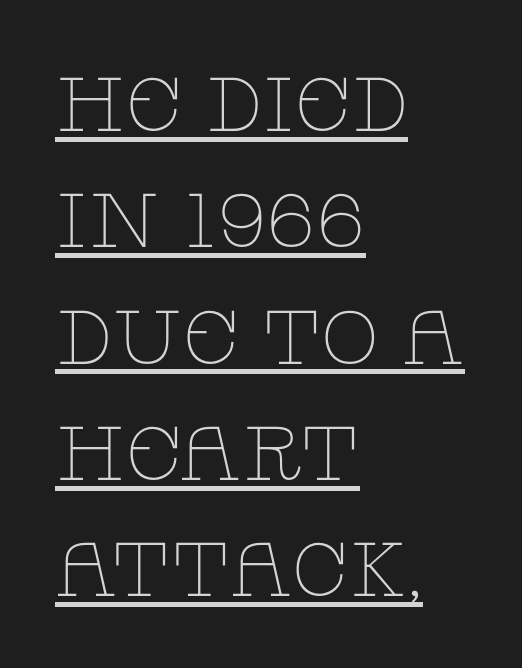
{"serif": "yes", "italic": "no", "bold": "no", "weight": "thin", "width": "wide", "stroke_contrast": "low", "x_height": "large", "monospaced": "no", "underline": "yes", "align": "left", "line_spacing": "normal", "line_spacing_ratio": 1.53, "letter_spacing": "normal", "letter_spacing_em": 0.0, "glyph_px": 76}
